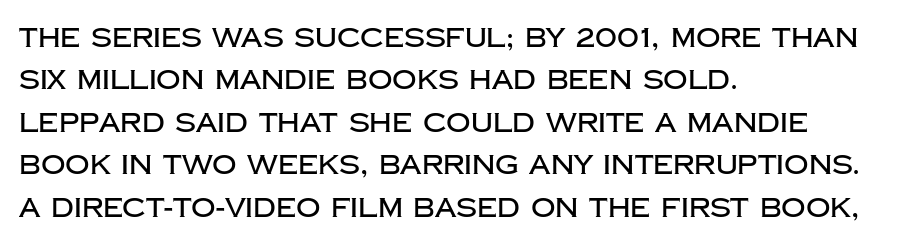
Q: Is the text italic (slanted)? A: No, it is upright.
Q: Is the text underlined? A: No.
Q: How is the paragraph aligned? A: Left-aligned.
Q: Is the spacing between letters normal or unusually wide? A: Normal.
Q: Is the spacing between lines tight, normal or loose? A: Normal.
